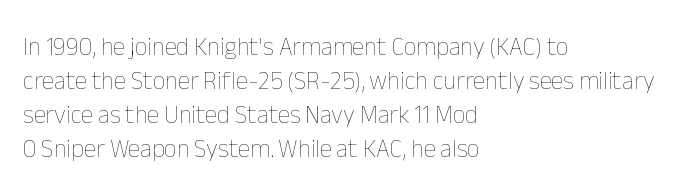
Q: Is the text bold? A: No.
Q: Is the text italic (slanted)? A: No, it is upright.
Q: Is the text underlined? A: No.
Q: How is the paragraph aligned? A: Left-aligned.
Q: Is the spacing between letters normal or unusually wide? A: Normal.
Q: Is the spacing between lines tight, normal or loose? A: Normal.
